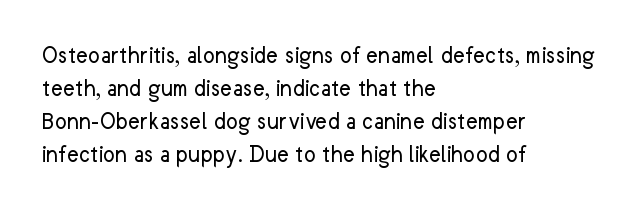
The setting favours the left margin, as ordinary paragraphs usually do. The letters stand upright; this is a roman face. Does the leading feel generous? No, just average. The passage shown has conventional tracking throughout. Each stroke keeps to a modest, everyday thickness or less.
